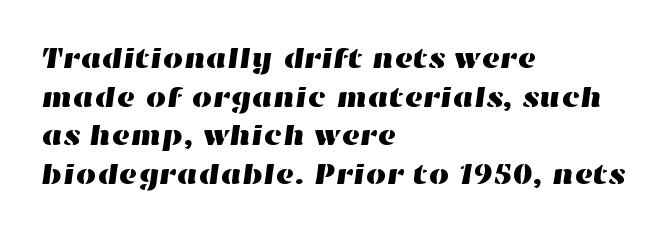
The image shows 29 px wide type; set left-aligned, normal line spacing (1.33x), normal letter spacing, not underlined; high stroke contrast and a medium x-height.
